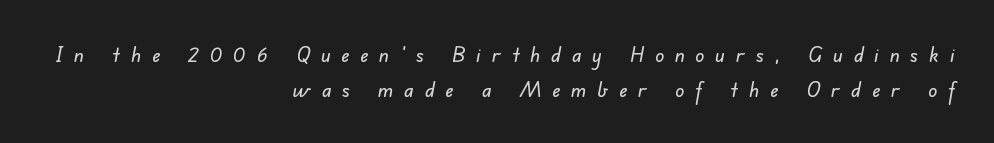
The image shows 22 px text type; set right-aligned, normal line spacing (1.61x), unusually wide letter spacing (+0.49 em), not underlined.
